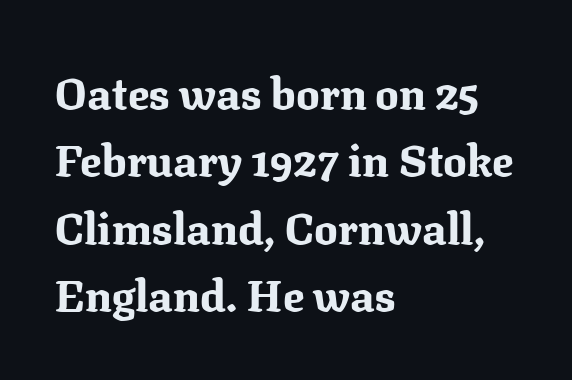
In terms of letterform style, serifs are clearly present. The passage shown is typed in a proportional face where columns would drift. The strokes are fattened all the way to bold. This sample is left-justified, so line endings fall wherever the words run out.
